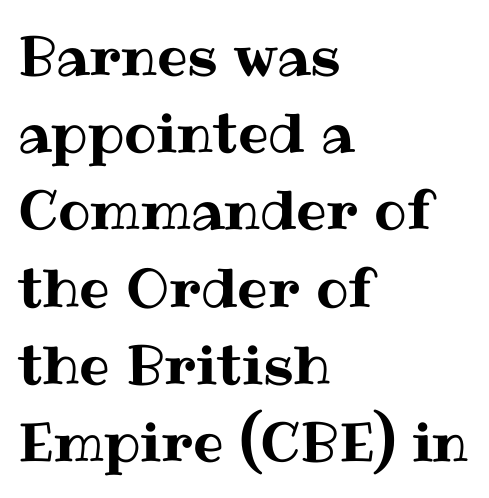
The image shows 54 px text type, upright; set left-aligned, normal line spacing (1.43x), normal letter spacing, not underlined; medium stroke contrast and a medium x-height.
